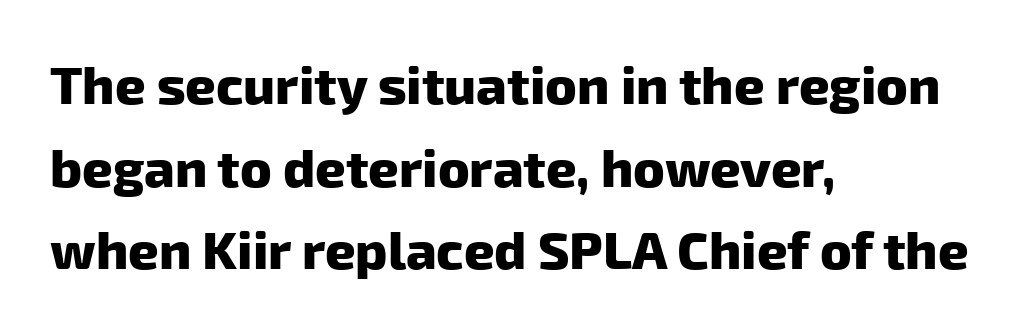
Students, note that the glyphs here touch the page at normal intervals. The face used here is a sans, in the tradition of grotesques and geometrics. The passage shown is typed in a proportional face where columns would drift. This rendering features lettering with no underline. One glance says typical: line gaps are just what's usual. This rendering uses left alignment, leaving the right contour irregular.
